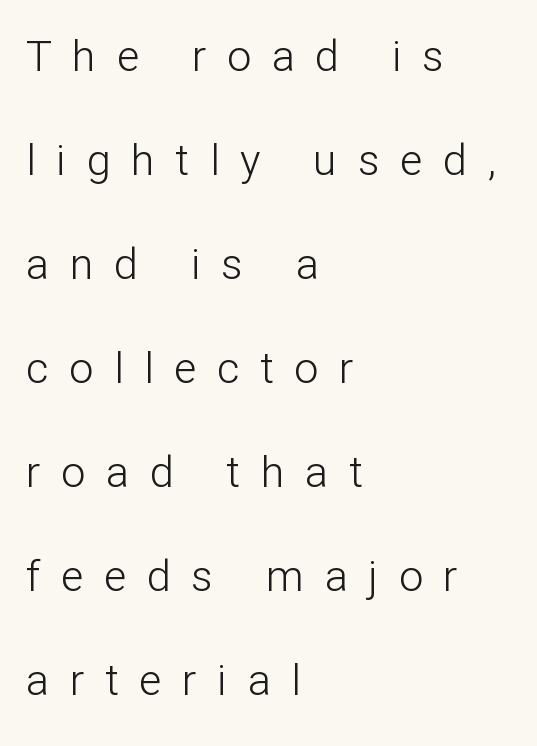
The typography opts for an upright posture over an oblique one. Letters rest on an invisible, unmarked baseline. The text block is weighted toward the left margin, trailing off unevenly rightward. The rendering shows plain stroke endings on the letterforms — a sans-serif design.
